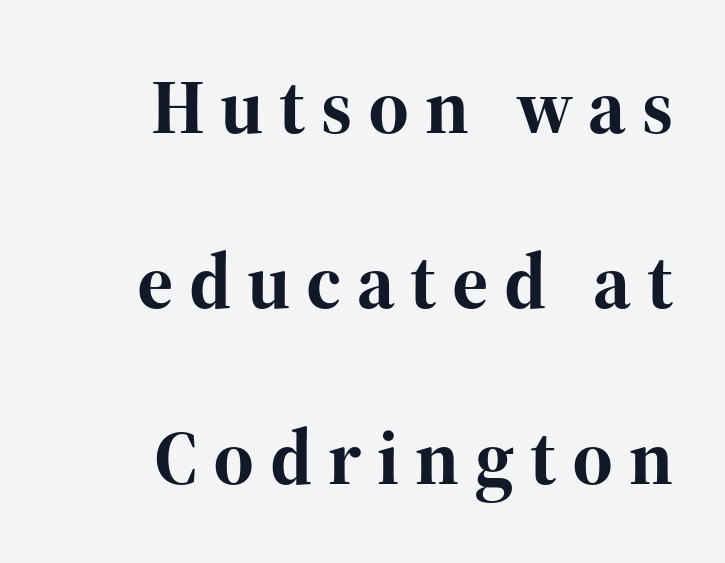
{"serif": "yes", "italic": "no", "bold": "yes", "weight": "bold", "width": "normal", "stroke_contrast": "high", "x_height": "medium", "monospaced": "no", "underline": "no", "align": "right", "line_spacing": "loose", "line_spacing_ratio": 2.25, "letter_spacing": "wide", "letter_spacing_em": 0.2, "glyph_px": 78}
